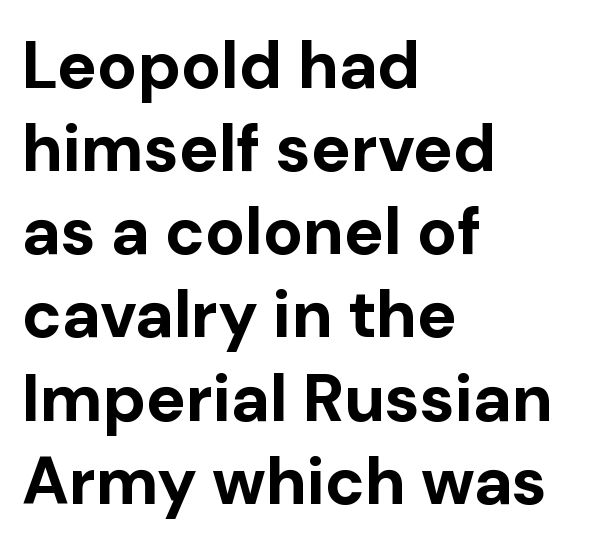
Think of a printed novel: that variable character pitch is what you see here. Ordinary non-slanted type is in use. One glance says typical: line gaps are just what's usual. No word sits above an underline. Thick stems and heavy bowls — unmistakably bold. Classification — sans serif.
